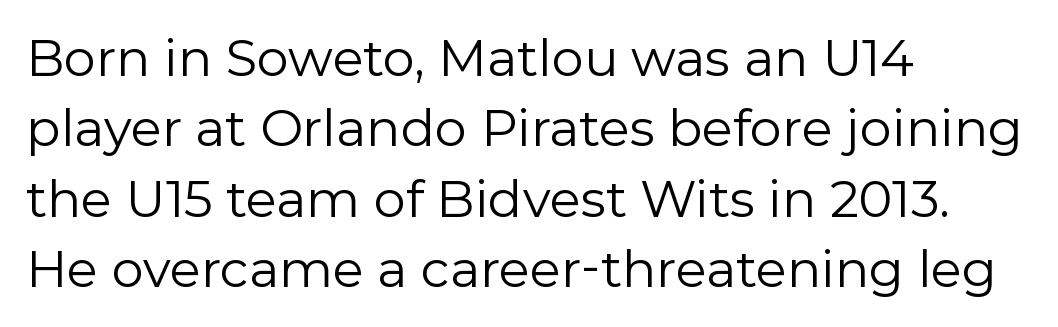
The image shows 51 px regular-weight sans-serif type, upright; set left-aligned, normal line spacing (1.38x), normal letter spacing, not underlined; low stroke contrast and a medium x-height.
